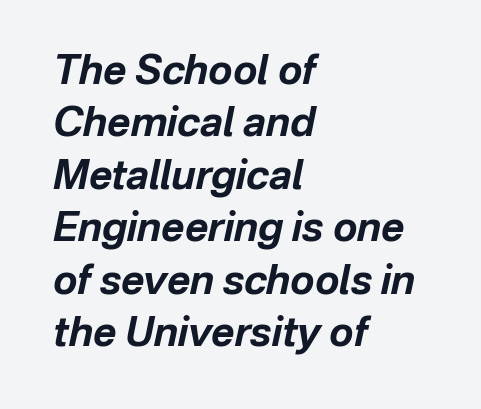
Q: Is the text bold? A: Yes.
Q: Is the text italic (slanted)? A: Yes, it leans right by about 12 degrees.
Q: Is the text underlined? A: No.
Q: How is the paragraph aligned? A: Left-aligned.
Q: Is the spacing between letters normal or unusually wide? A: Normal.
Q: Is the spacing between lines tight, normal or loose? A: Normal.
Q: Width (condensed, normal, or wide)? A: Normal.
Q: Stroke contrast? A: Low.
Q: x-height? A: Medium.
Q: Monospaced? A: No.
